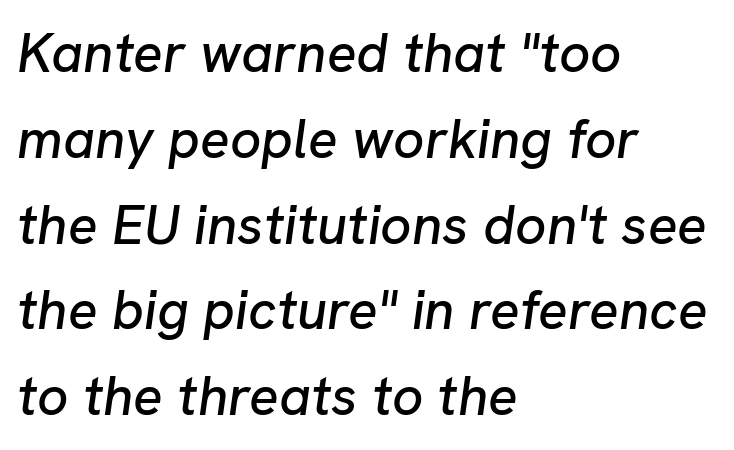
The space directly below the letters is spotless. Horizontal bands of white between lines are of average thickness. This sample has the flowing, uneven cadence of proportional lettering. Characters follow at the spacing the type designer built in. One-word summary of the alignment: left. The lettering tilts uniformly, giving the passage an italic look.
